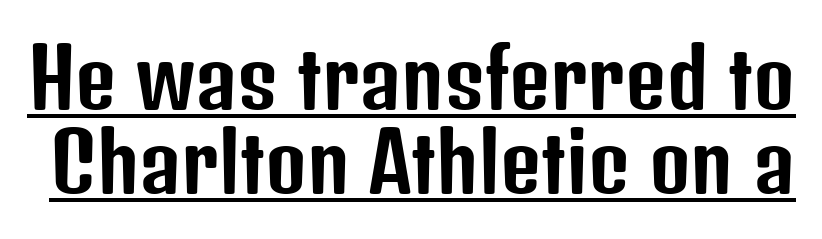
Letter spacing: default. Serif or sans? Sans — the stroke terminals are bare. Notice how the stems are strictly vertical — no italics here. Note the varied advance widths — an 'i' is clearly narrower than an 'm'.
